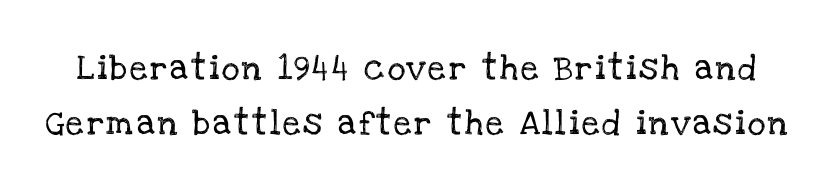
The image shows 25 px text type, upright; set loose line spacing (2.19x), not underlined.
